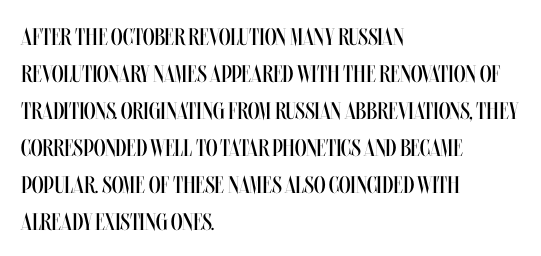
Vertical strokes here are truly vertical. Every row of glyphs begins at an identical x-position on the left. Between one letter and the next there's only the usual sliver of space. Only glyphs here, with clear space below each row.
